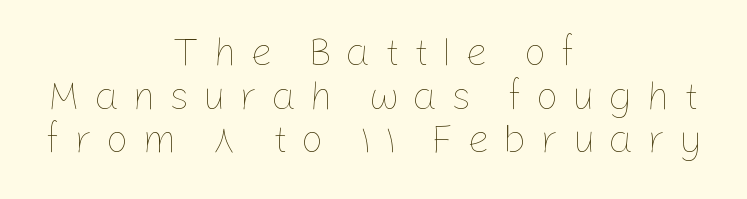
The image shows 40 px thin type, upright; set centered, tight line spacing (1.09x), unusually wide letter spacing (+0.33 em), not underlined; low stroke contrast and a medium x-height.
